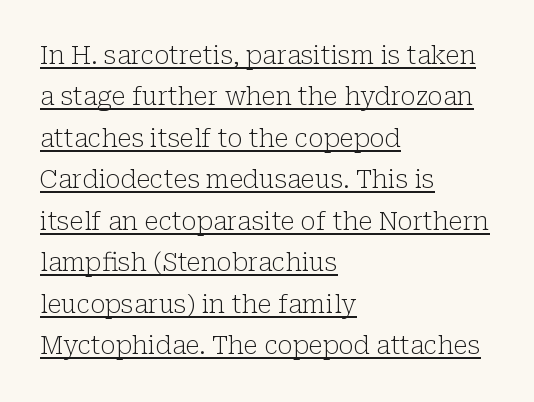
The image shows 25 px text type, upright; set left-aligned, normal line spacing (1.66x), normal letter spacing, underlined.
